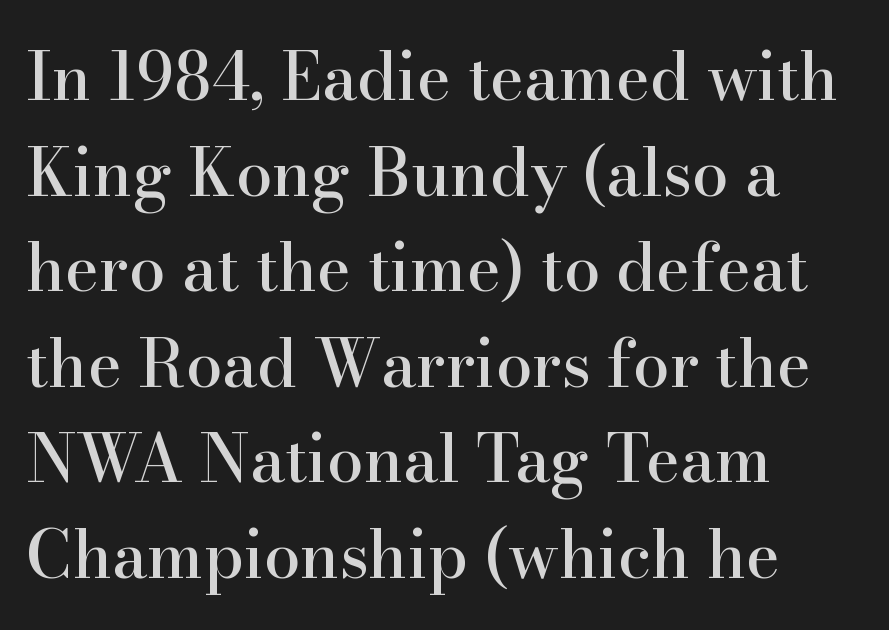
These lines are set flush left with a ragged right edge. This sample has the flowing, uneven cadence of proportional lettering. Is the letter spacing exaggerated? No — it looks like the ordinary default. The strip under each line holds only bare page. Little horizontal feet cap the strokes, marking this as serif type.
